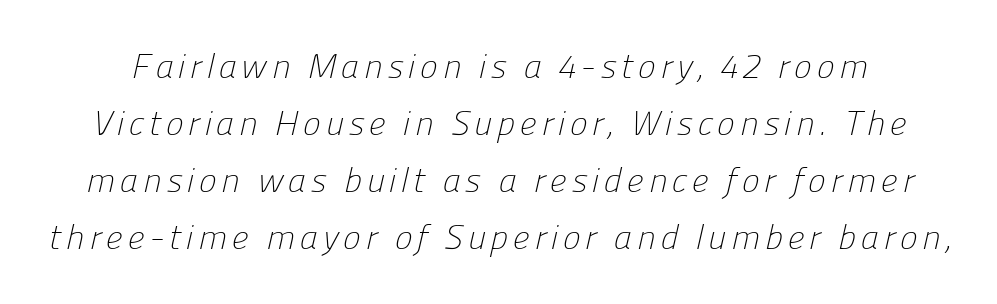
The image shows 34 px light sans-serif type; set normal line spacing (1.68x), not underlined; low stroke contrast and a medium x-height.
